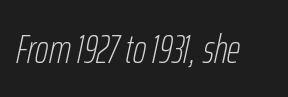
Weight: in the light-to-regular range. A typesetter would call this proportional, since set widths differ per character. Any mark beneath the type? The region is blank. The whole block is typeset with a tilt.
